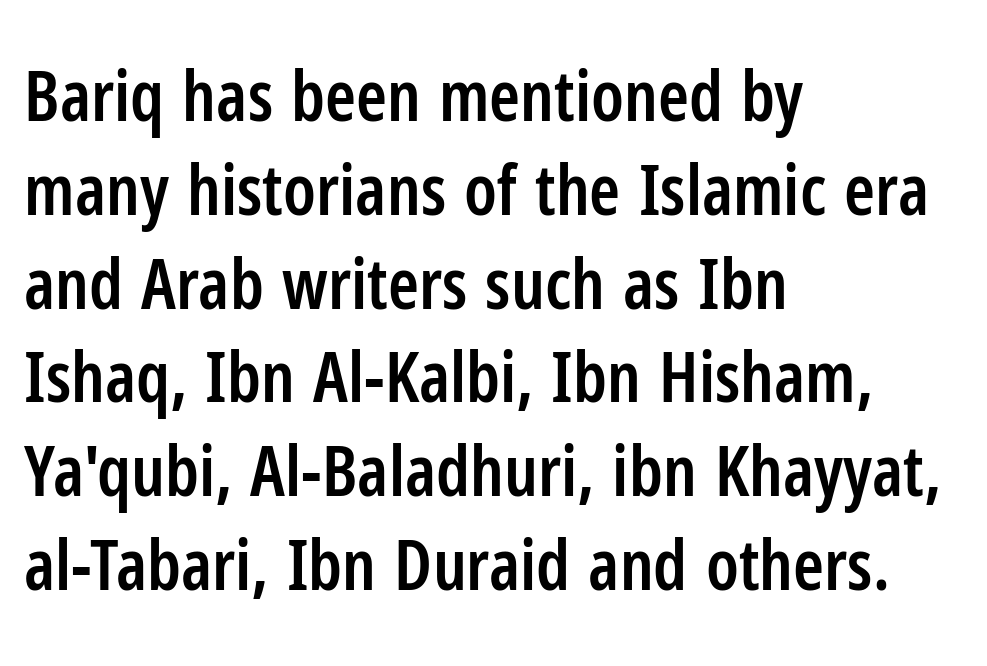
In terms of posture, this sample is upright. If you drew a ruler down the left edge, every line would touch it. These words are printed semibold, heavier than regular yet not bold. The passage shown is not underscored anywhere. Is this a fixed-width face? No — the glyphs have proportional, varying widths. The characters display no serif detailing; their extremities are plain.
